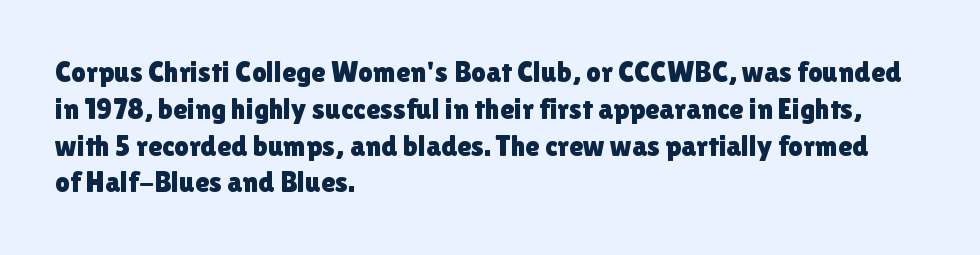
The image shows 29 px sans-serif type, upright; set left-aligned, normal line spacing (1.27x), normal letter spacing, not underlined; low stroke contrast and a medium x-height.
